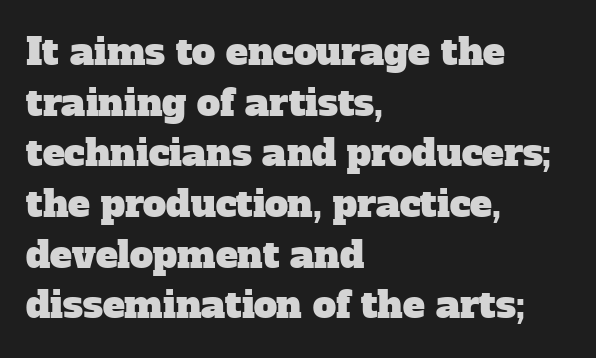
The image shows 37 px serif type; set left-aligned, normal line spacing (1.37x), normal letter spacing, not underlined; low stroke contrast and a medium x-height.
